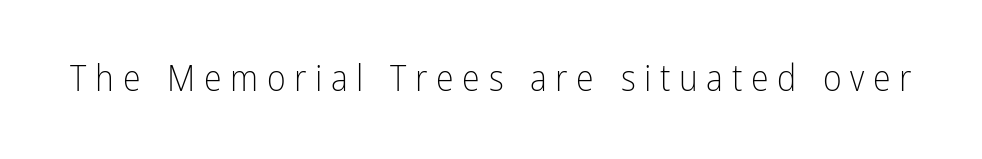
Compared with typical body copy, the letter spacing here is much looser. This is sans-serif lettering, the kind often seen on screens and signage. The axis of the letterforms is exactly vertical. Has an underline been added? It has not. Spacing verdict: proportional, widths tailored to each character. Counters stay open thanks to moderate or lighter strokes.
